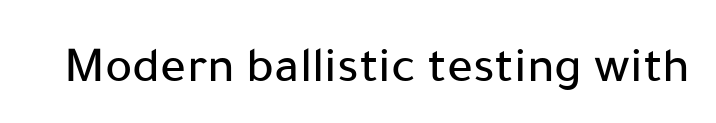
Spacing between characters is what you'd get straight out of the box. The glyphs are unaccompanied by any horizontal stroke below them. Upright lettering throughout. Observe the absence of serifs on each vertical stroke in this sample. Think of a printed novel: that variable character pitch is what you see here.
